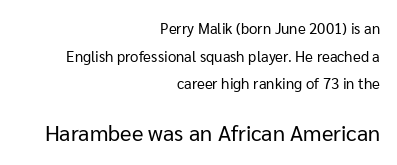
{"italic": "no", "bold": "no", "underline": "no", "align": "right", "line_spacing_ratio": 1.84, "letter_spacing": "normal", "letter_spacing_em": 0.0, "larger_block": "second", "size_ratio": 1.47, "glyph_px": 22}
